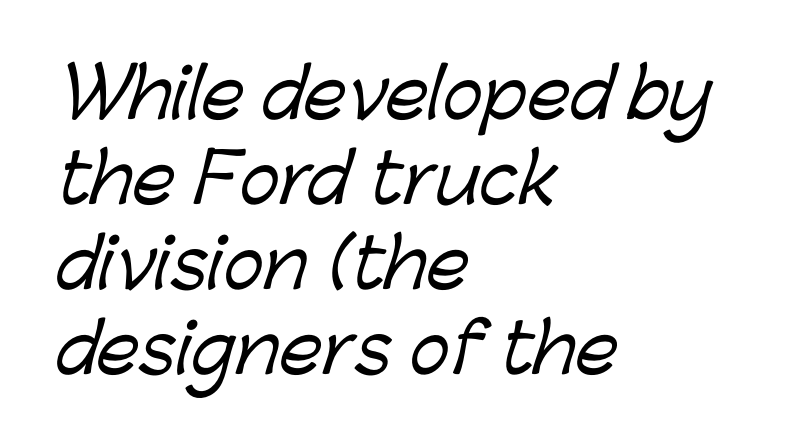
The image shows 68 px sans-serif type; set left-aligned, normal line spacing (1.25x), normal letter spacing, not underlined; low stroke contrast and a medium x-height.
